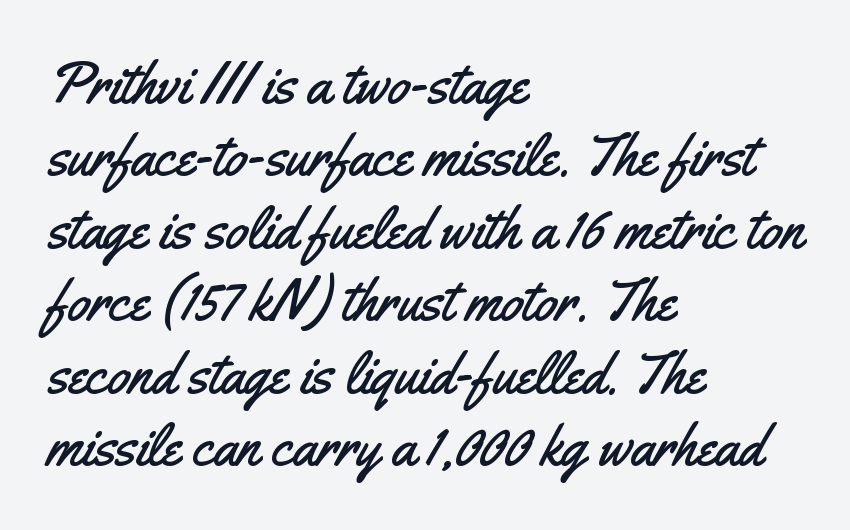
Vertical spacing — default. The letters advance in unequal steps, a hallmark of proportional type. Caption: standard tracking, unaltered. Compared with a centered layout, this one pins lines to the left instead. Does the type have serifs? No, each stem ends abruptly.
